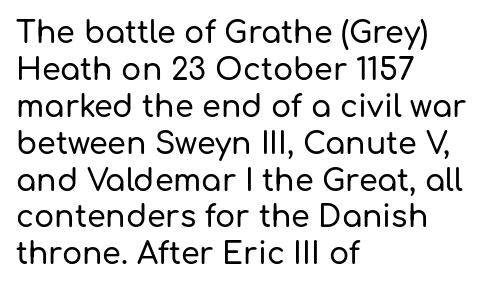
The letters stand upright; this is a roman face. Each word holds together tightly as a unit, with standard inter-letter gaps. The passage shown is typed in a proportional face where columns would drift. The baseline area is clear.
